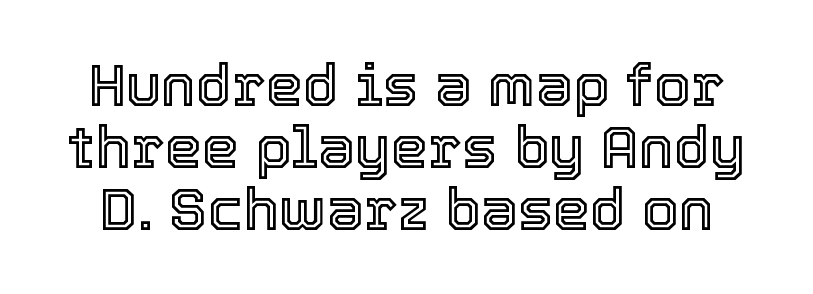
The image shows 59 px text type, upright; set tight line spacing (1.05x), normal letter spacing, not underlined; a medium x-height.
